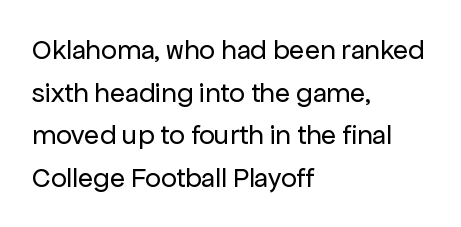
The image shows 28 px regular-weight sans-serif type, upright; set left-aligned, normal line spacing (1.52x), normal letter spacing, not underlined; low stroke contrast and a medium x-height.
